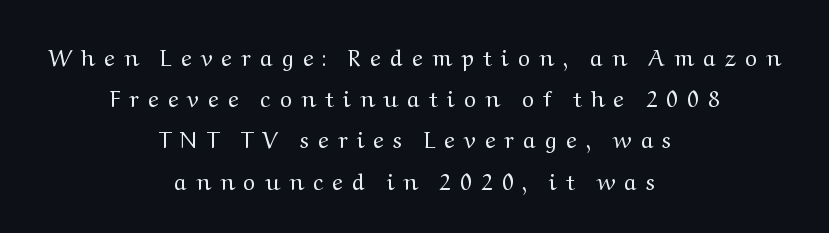
The image shows 23 px text type, upright; set centered, line spacing 1.79x, unusually wide letter spacing (+0.4 em), not underlined.
